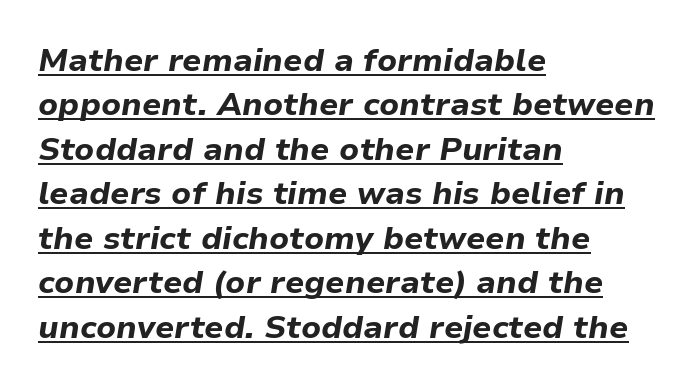
The letters sit at their default tracking, neither squeezed nor spread. You'd pick this weight for a headline — it's a proper bold. These characters rest on top of a visible drawn line. Is there much room between lines? A standard amount, neither cramped nor airy.
